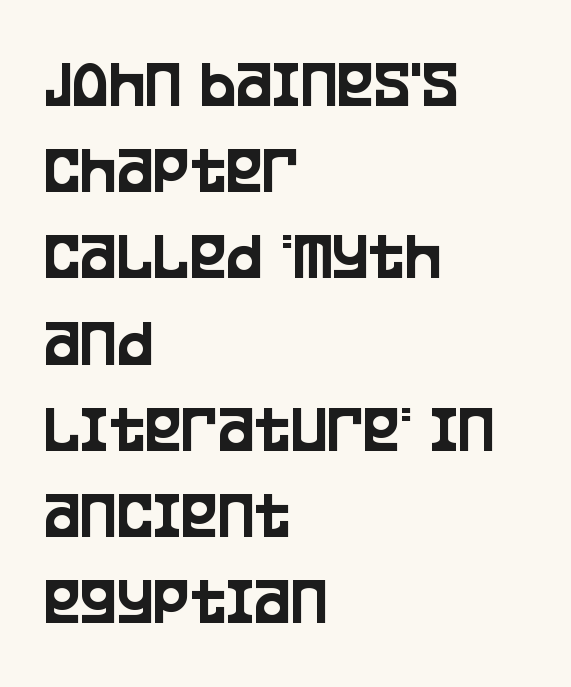
{"serif": "no", "italic": "no", "width": "condensed", "stroke_contrast": "low", "x_height": "large", "monospaced": "no", "underline": "no", "align": "left", "line_spacing": "normal", "line_spacing_ratio": 1.25, "letter_spacing": "normal", "letter_spacing_em": 0.0, "glyph_px": 69}
